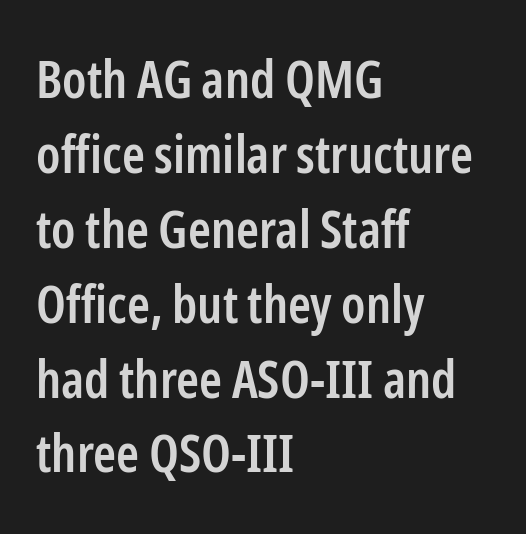
Notice the strokes are somewhat thickened but not fully heavy: this is a semibold. Line starts are locked; line ends wander. Note: no serifs on the glyphs. Proportional: the letters do not fall into vertical columns. Letter spacing: default. Quick note: interline space is typical.
